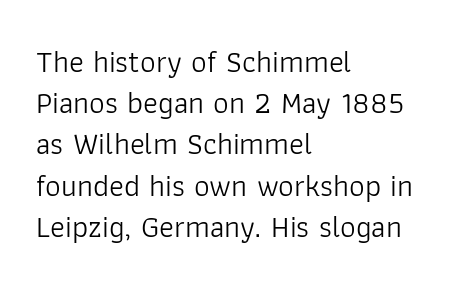
Nothing heavy about these letters — not bold at all. Short note: letters normally spaced. Are there feet on the stems? There aren't — it's a sans. Spacing verdict: proportional, widths tailored to each character.
